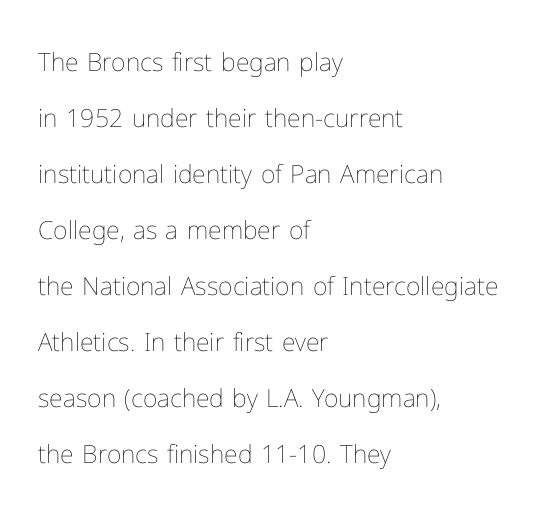
The image shows 25 px text type, upright; set left-aligned, loose line spacing (2.24x), normal letter spacing, not underlined.
